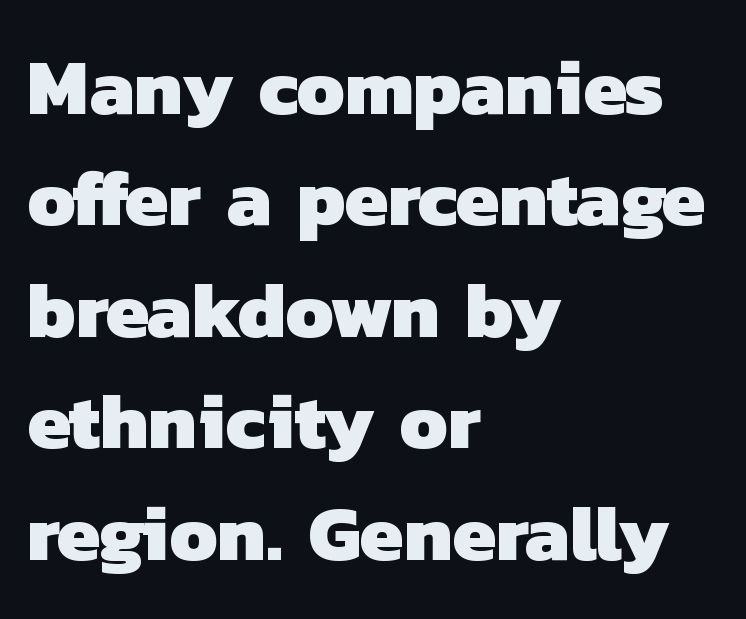
Q: Is the text bold? A: Yes.
Q: Is the typeface a serif or a sans-serif typeface? A: Sans-serif.
Q: Is the text underlined? A: No.
Q: How is the paragraph aligned? A: Left-aligned.
Q: Is the spacing between letters normal or unusually wide? A: Normal.
Q: Is the spacing between lines tight, normal or loose? A: Normal.
Q: Width (condensed, normal, or wide)? A: Normal.
Q: Stroke contrast? A: Low.
Q: x-height? A: Medium.
Q: Monospaced? A: No.
